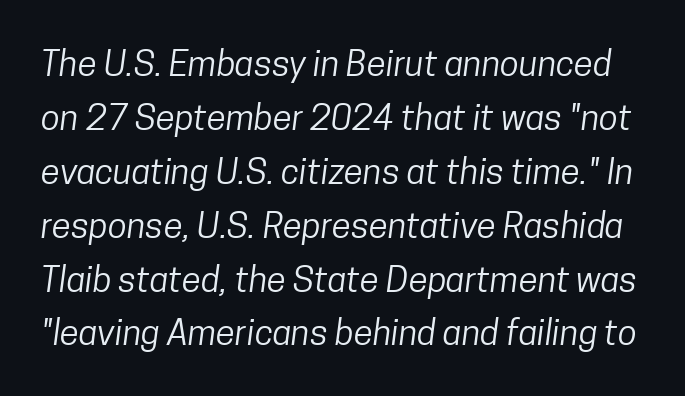
{"serif": "no", "bold": "no", "weight": "regular", "width": "condensed", "stroke_contrast": "low", "x_height": "medium", "monospaced": "no", "underline": "no", "line_spacing": "normal", "line_spacing_ratio": 1.54, "letter_spacing": "normal", "letter_spacing_em": 0.0, "glyph_px": 35}
